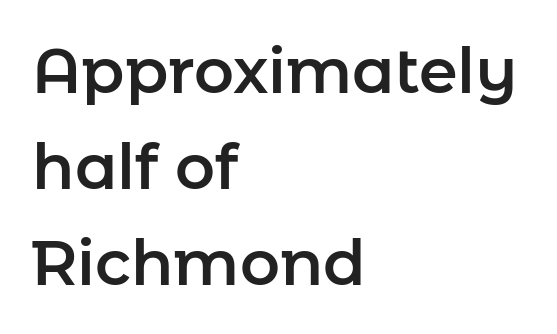
{"serif": "no", "italic": "no", "width": "normal", "stroke_contrast": "low", "x_height": "medium", "monospaced": "no", "underline": "no", "align": "left", "line_spacing": "normal", "line_spacing_ratio": 1.55, "letter_spacing": "normal", "letter_spacing_em": 0.0, "glyph_px": 62}
